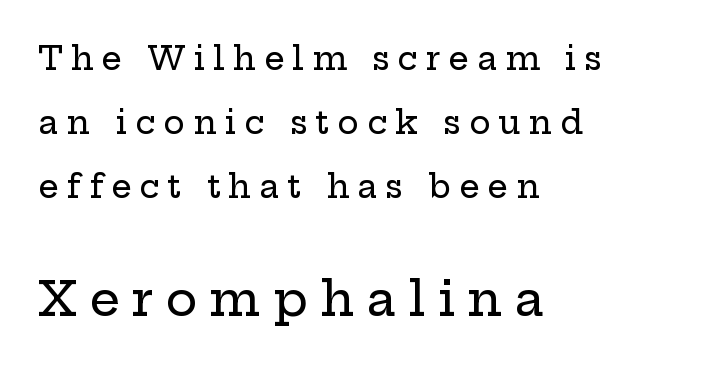
The image shows 48 px wide serif type, upright; set left-aligned, loose line spacing (2.0x), unusually wide letter spacing (+0.25 em), not underlined; the second (bottom) block is 1.5x larger; low stroke contrast and a medium x-height.
